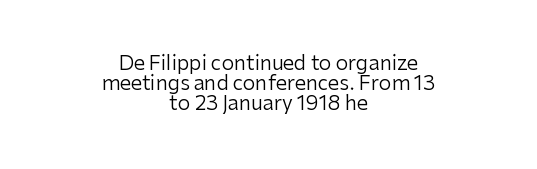
The image shows 20 px text type, upright; set centered, tight line spacing (0.99x), normal letter spacing, not underlined.
